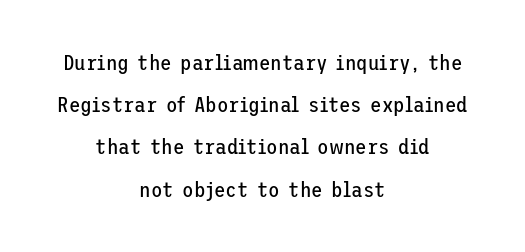
{"italic": "no", "bold": "no", "underline": "no", "align": "center", "line_spacing": "loose", "line_spacing_ratio": 2.01, "letter_spacing": "normal", "letter_spacing_em": 0.0, "glyph_px": 21}
